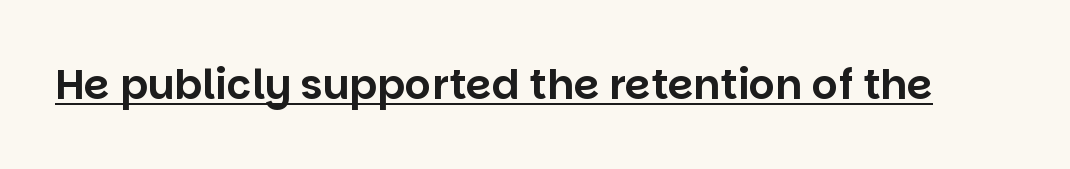
A typesetter would call this proportional, since set widths differ per character. Observe the absence of serifs on each vertical stroke in this sample. The glyphs are accompanied by a horizontal stroke just below them. Notice how the stems are strictly vertical — no italics here. Nobody touched the tracking dial on this one.
